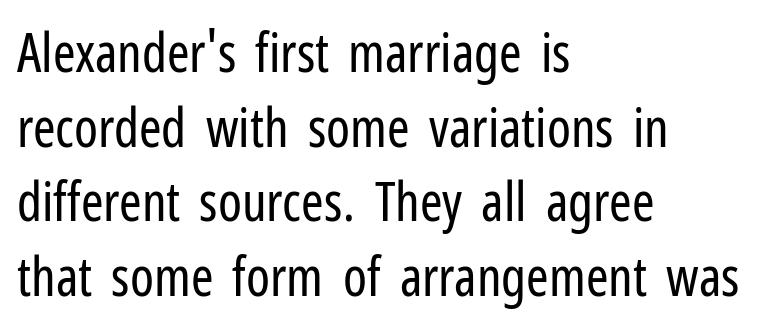
{"serif": "no", "italic": "no", "bold": "no", "weight": "regular", "width": "condensed", "stroke_contrast": "low", "x_height": "medium", "monospaced": "no", "underline": "no", "align": "left", "line_spacing": "normal", "line_spacing_ratio": 1.38, "letter_spacing": "normal", "letter_spacing_em": 0.0, "glyph_px": 54}
